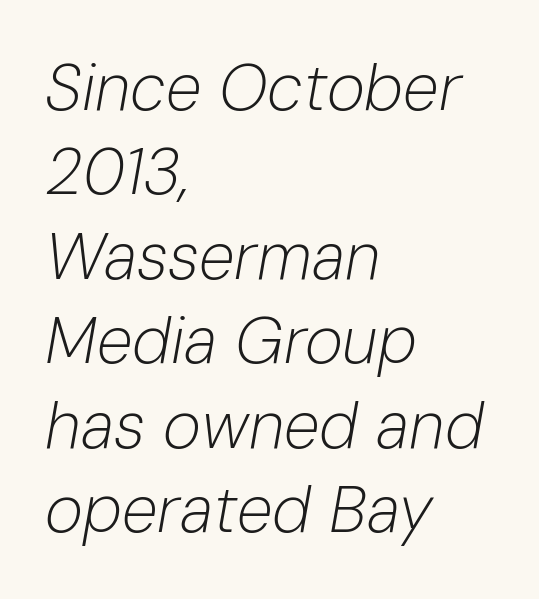
The passage shown is not bold in any degree. Caption: multi-line text, flush left, ragged right. Think of a printed novel: that variable character pitch is what you see here. These lines sit exactly where default settings would place them. If you drew a line through each stem, it would be angled. Standard letterfit; no display-style spreading of the glyphs.
